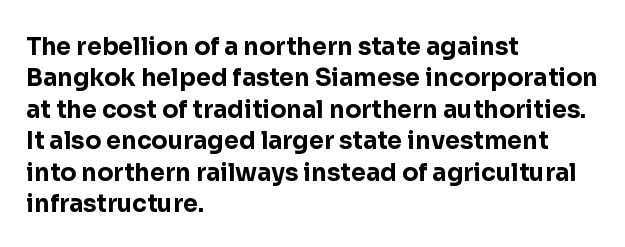
The image shows 24 px bold type, upright; set left-aligned, normal line spacing (1.31x), normal letter spacing, not underlined.
